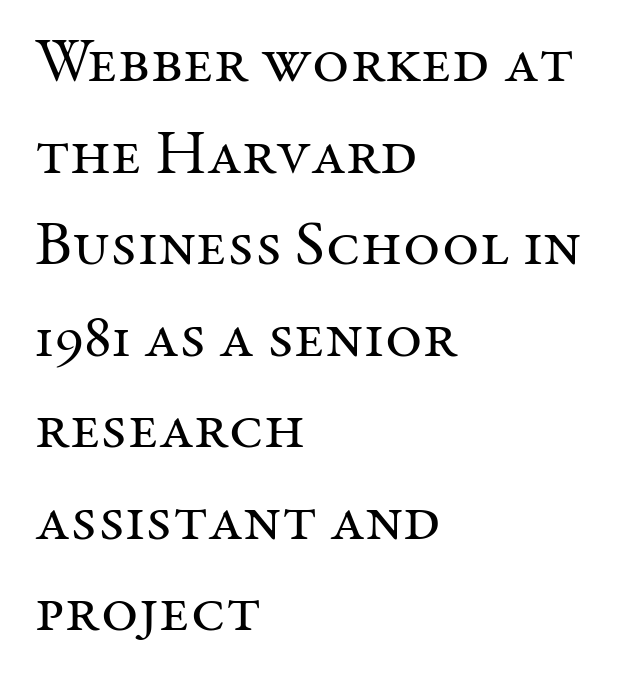
{"serif": "yes", "italic": "no", "bold": "no", "weight": "regular", "width": "normal", "stroke_contrast": "medium", "x_height": "medium", "monospaced": "no", "underline": "no", "align": "left", "line_spacing": "normal", "line_spacing_ratio": 1.43, "letter_spacing": "normal", "letter_spacing_em": 0.0, "glyph_px": 64}
